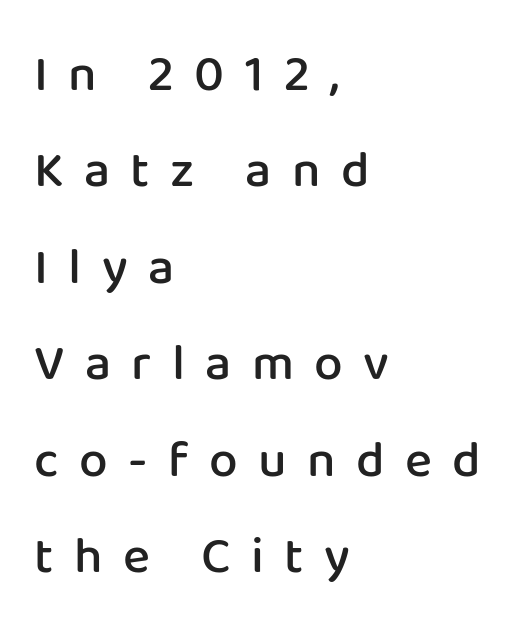
Q: Is the text bold? A: Semi-bold.
Q: Is the text italic (slanted)? A: No, it is upright.
Q: Is the typeface a serif or a sans-serif typeface? A: Sans-serif.
Q: Is the text underlined? A: No.
Q: How is the paragraph aligned? A: Left-aligned.
Q: Is the spacing between letters normal or unusually wide? A: Unusually wide.
Q: Width (condensed, normal, or wide)? A: Normal.
Q: Stroke contrast? A: Low.
Q: x-height? A: Medium.
Q: Monospaced? A: No.
